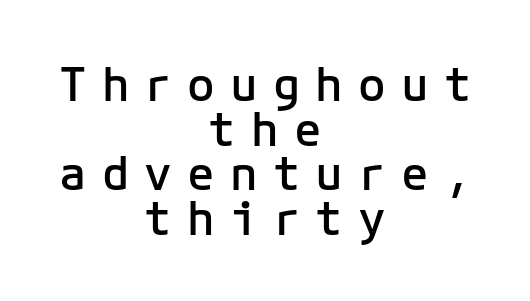
Q: Is the text bold? A: Semi-bold.
Q: Is the text italic (slanted)? A: No, it is upright.
Q: Is the typeface a serif or a sans-serif typeface? A: Sans-serif.
Q: Is the text underlined? A: No.
Q: How is the paragraph aligned? A: Centered.
Q: Is the spacing between letters normal or unusually wide? A: Unusually wide.
Q: Is the spacing between lines tight, normal or loose? A: Tight.
Q: Width (condensed, normal, or wide)? A: Normal.
Q: Stroke contrast? A: Low.
Q: x-height? A: Medium.
